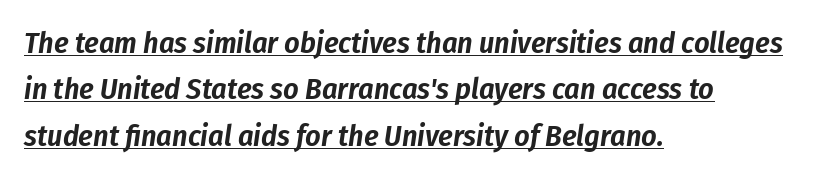
The passage shown leans; its letterforms are oblique. Students, note that the glyphs here touch the page at normal intervals. Check the space under the baseline: a stroke is drawn there. This sample is left-justified, so line endings fall wherever the words run out. Looks like regular typesetting: each glyph gets only the width it needs.
